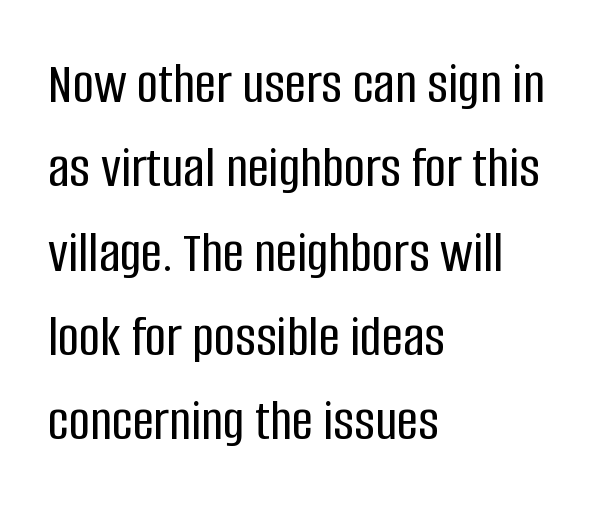
The image shows 59 px condensed sans-serif type, upright; set left-aligned, normal line spacing (1.43x), normal letter spacing, not underlined; low stroke contrast and a large x-height.
